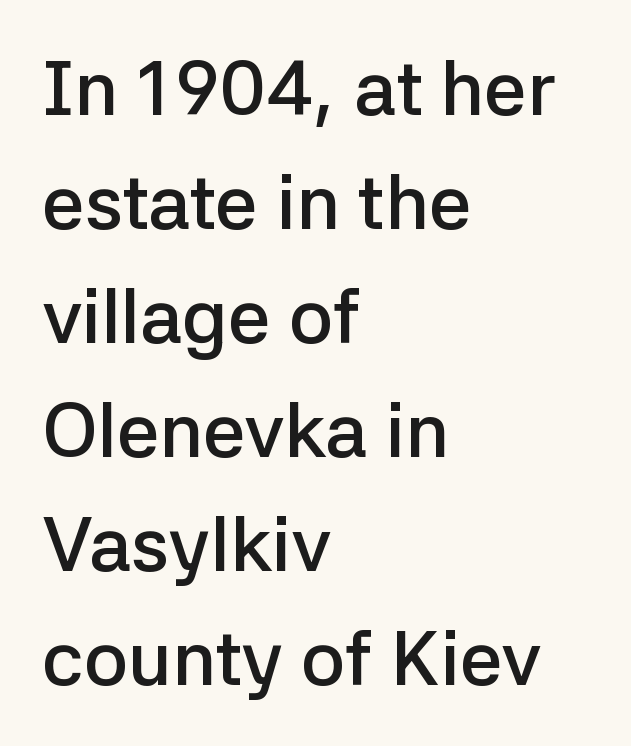
This block has exactly the height ordinary leading produces. Characters remain perfectly vertical along every line. Nope, no serifs anywhere on these letters. You could not count columns in this text — the font is proportionally spaced.
